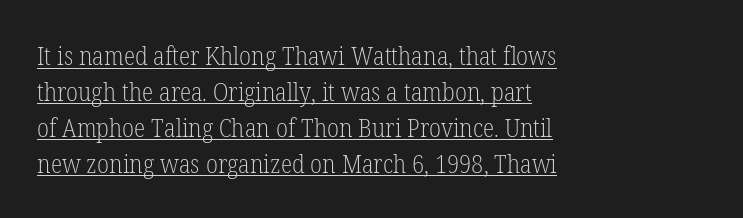
{"italic": "no", "bold": "no", "underline": "yes", "align": "left", "line_spacing": "normal", "line_spacing_ratio": 1.38, "letter_spacing": "normal", "letter_spacing_em": 0.0, "glyph_px": 26}
